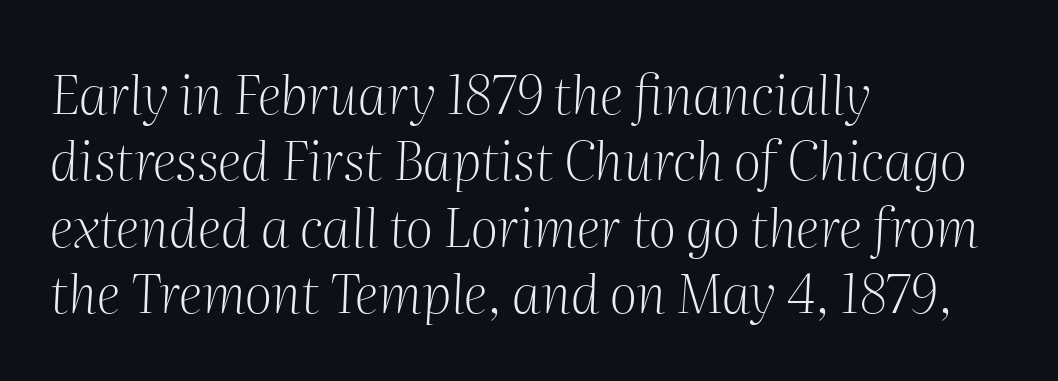
The image shows 54 px light serif type, italic (leaning right); set left-aligned, line spacing 1.23x, normal letter spacing, not underlined; medium stroke contrast and a medium x-height.
